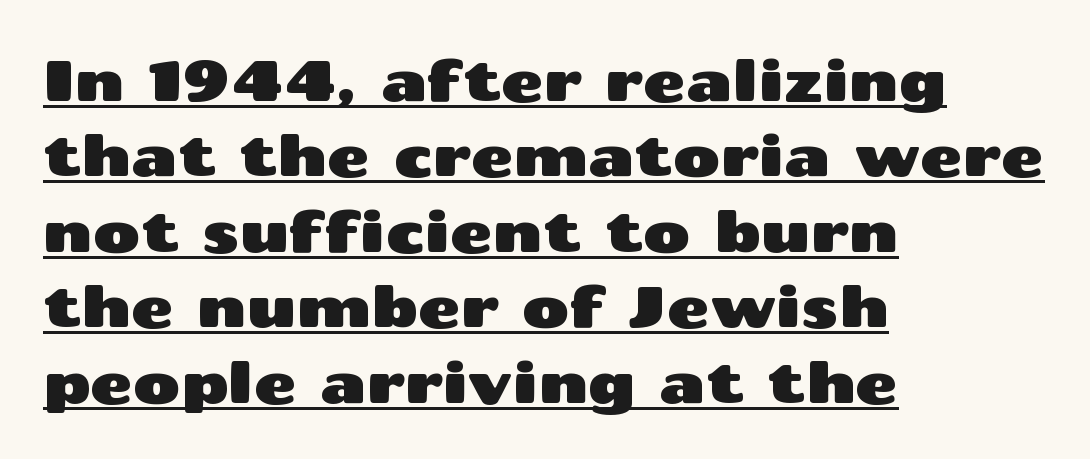
Q: Is the text italic (slanted)? A: No, it is upright.
Q: Is the typeface a serif or a sans-serif typeface? A: Sans-serif.
Q: Is the text underlined? A: Yes.
Q: How is the paragraph aligned? A: Left-aligned.
Q: Is the spacing between letters normal or unusually wide? A: Normal.
Q: Is the spacing between lines tight, normal or loose? A: Normal.
Q: Width (condensed, normal, or wide)? A: Wide.
Q: Stroke contrast? A: Medium.
Q: x-height? A: Medium.
Q: Monospaced? A: No.
